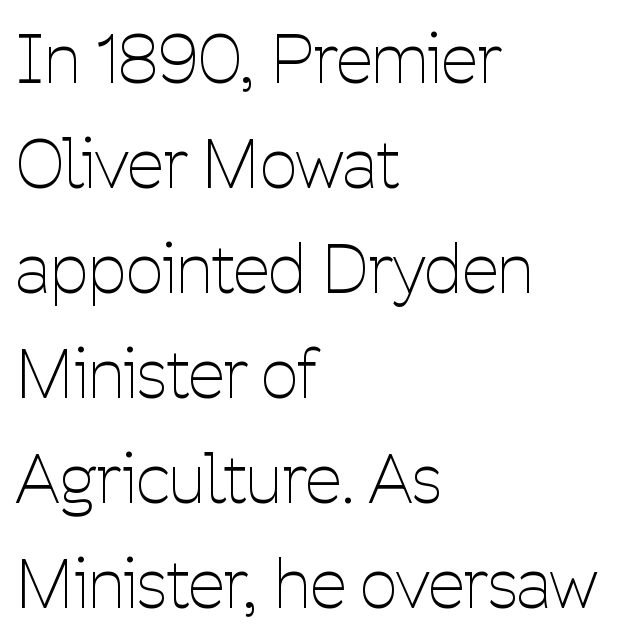
{"serif": "no", "italic": "no", "bold": "no", "weight": "thin", "width": "condensed", "stroke_contrast": "low", "x_height": "medium", "monospaced": "no", "underline": "no", "align": "left", "line_spacing": "normal", "line_spacing_ratio": 1.59, "letter_spacing": "normal", "letter_spacing_em": 0.0, "glyph_px": 66}
